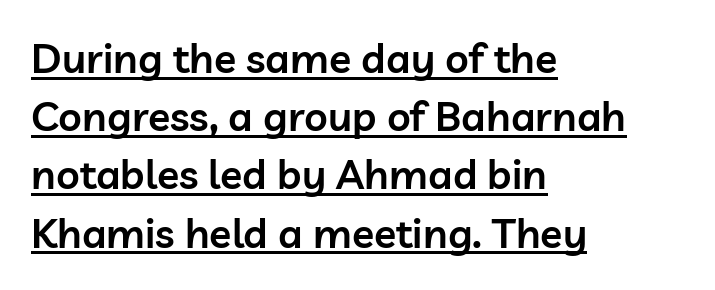
Q: Is the text bold? A: Semi-bold.
Q: Is the text italic (slanted)? A: No, it is upright.
Q: Is the typeface a serif or a sans-serif typeface? A: Sans-serif.
Q: Is the text underlined? A: Yes.
Q: How is the paragraph aligned? A: Left-aligned.
Q: Is the spacing between letters normal or unusually wide? A: Normal.
Q: Is the spacing between lines tight, normal or loose? A: Normal.
Q: Width (condensed, normal, or wide)? A: Normal.
Q: Stroke contrast? A: Low.
Q: x-height? A: Medium.
Q: Monospaced? A: No.
